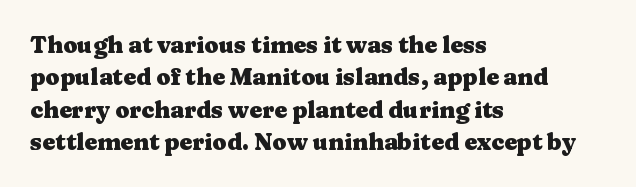
Q: Is the text bold? A: Yes.
Q: Is the text italic (slanted)? A: No, it is upright.
Q: Is the text underlined? A: No.
Q: How is the paragraph aligned? A: Left-aligned.
Q: Is the spacing between letters normal or unusually wide? A: Normal.
Q: Is the spacing between lines tight, normal or loose? A: Normal.
